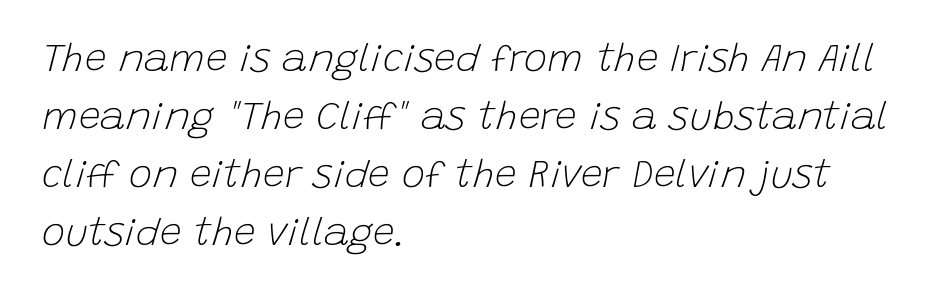
{"italic": "yes", "lean": "right", "slant_degrees": 15, "bold": "no", "weight": "light", "width": "normal", "stroke_contrast": "low", "x_height": "large", "monospaced": "no", "underline": "no", "align": "left", "line_spacing": "normal", "line_spacing_ratio": 1.49, "letter_spacing": "normal", "letter_spacing_em": 0.0, "glyph_px": 39}
